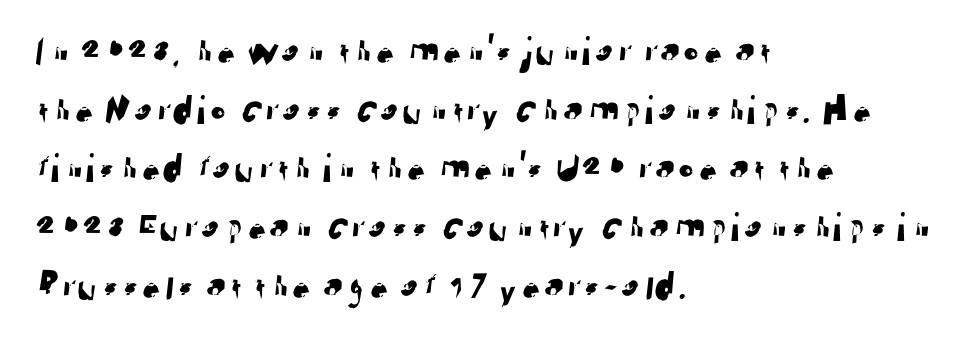
Q: Is the typeface a serif or a sans-serif typeface? A: Sans-serif.
Q: Is the text underlined? A: No.
Q: How is the paragraph aligned? A: Left-aligned.
Q: Is the spacing between letters normal or unusually wide? A: Normal.
Q: Is the spacing between lines tight, normal or loose? A: Normal.
Q: Width (condensed, normal, or wide)? A: Normal.
Q: Stroke contrast? A: Low.
Q: x-height? A: Medium.
Q: Monospaced? A: No.
